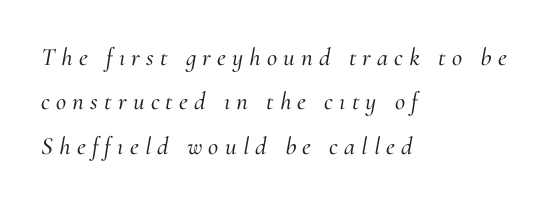
Q: Is the text italic (slanted)? A: Yes, it leans right by about 10 degrees.
Q: Is the text underlined? A: No.
Q: How is the paragraph aligned? A: Left-aligned.
Q: Is the spacing between letters normal or unusually wide? A: Unusually wide.
